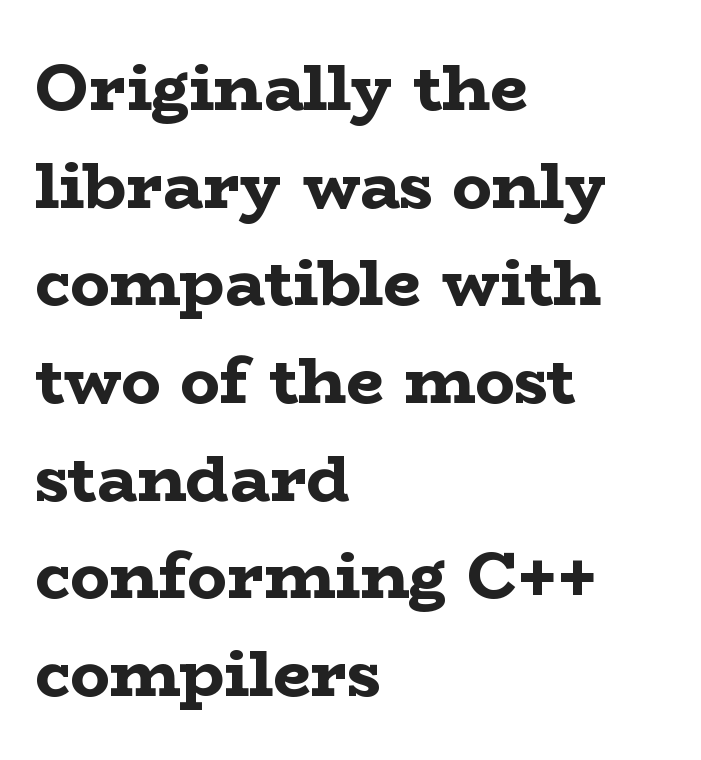
The image shows 66 px bold, wide serif type, upright; set left-aligned, normal line spacing (1.48x), normal letter spacing, not underlined; low stroke contrast and a medium x-height.
